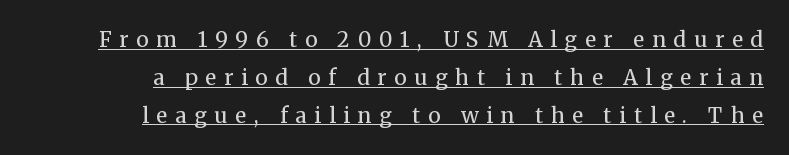
The image shows 21 px text type, upright; set right-aligned, line spacing 1.8x, unusually wide letter spacing (+0.37 em), underlined.
